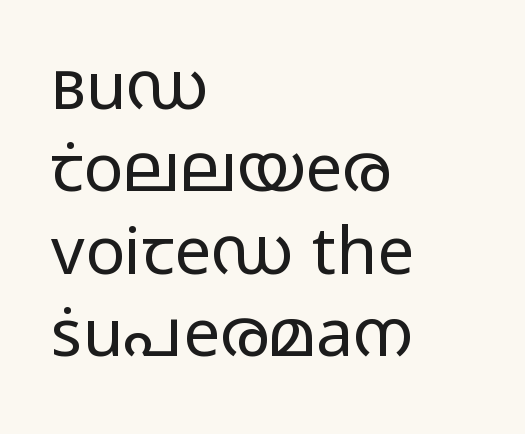
{"serif": "no", "italic": "no", "bold": "no", "weight": "regular", "width": "wide", "stroke_contrast": "low", "x_height": "medium", "monospaced": "no", "underline": "no", "align": "left", "line_spacing": "normal", "line_spacing_ratio": 1.25, "letter_spacing": "normal", "letter_spacing_em": 0.0, "glyph_px": 66}
